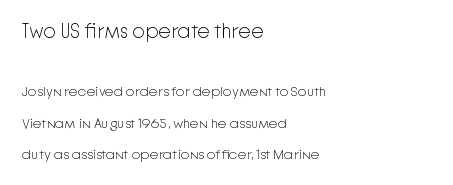
Q: Is the text bold? A: No.
Q: Is the text italic (slanted)? A: No, it is upright.
Q: Is the text underlined? A: No.
Q: How is the paragraph aligned? A: Left-aligned.
Q: Is the spacing between letters normal or unusually wide? A: Normal.
Q: Is the spacing between lines tight, normal or loose? A: Loose.
Q: Which block of text is set in a larger size, the first (top) or the second (bottom)? A: The first (top) one.
